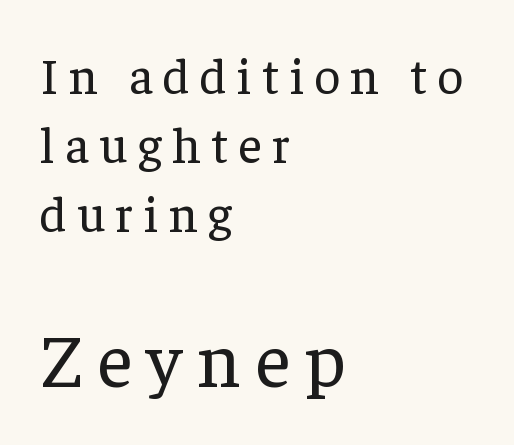
The image shows 76 px regular-weight serif type, upright; set left-aligned, normal line spacing (1.35x), unusually wide letter spacing (+0.2 em), not underlined; the second (bottom) block is 1.49x larger; low stroke contrast and a medium x-height.
